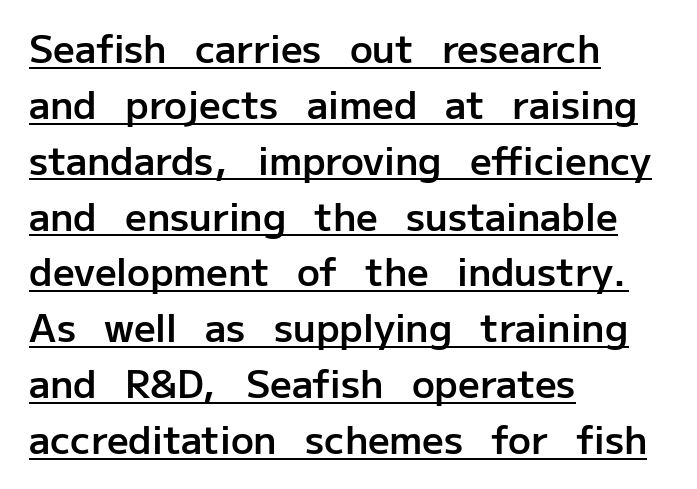
The lettering is marked with a stroke running underneath it. Nothing unusual about the tracking: characters are spaced as the font intends. Every letter is mildly thick-stroked: semibold rather than bold. What kind of face is this? One without serifs — a sans. In terms of posture, this sample is upright. Character widths vary here, with narrow letters taking less room than wide ones.
